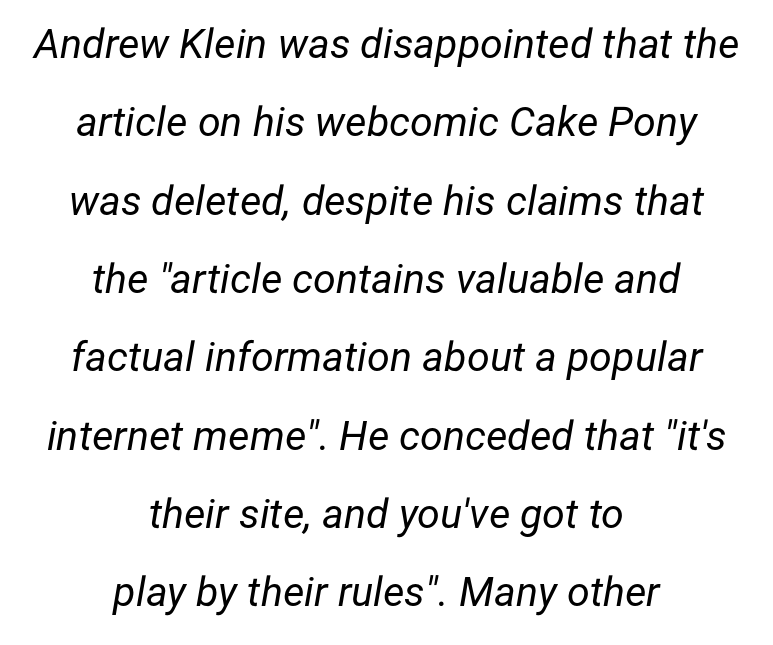
The rendering uses a large line-height, opening up the rows. Notice how the stems are inclined rather than vertical — that's the hallmark of italics. Character widths vary here, with narrow letters taking less room than wide ones. Line starts and ends both wander, symmetrically. Characters follow at the spacing the type designer built in.
